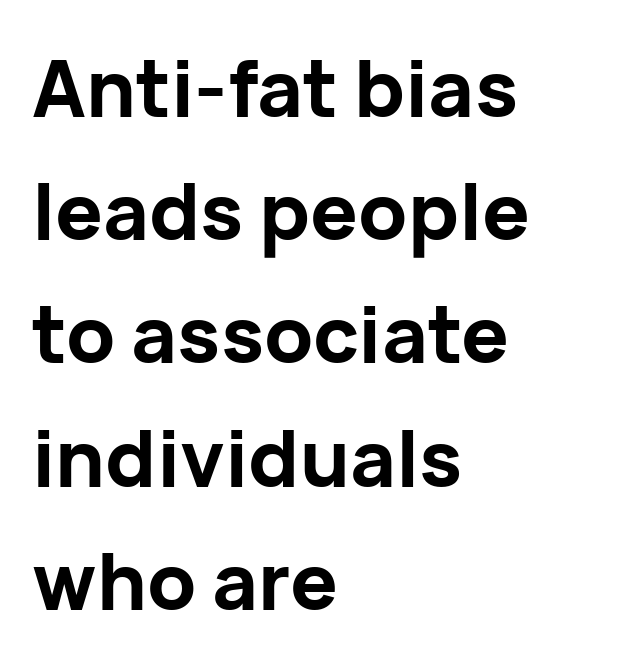
{"serif": "no", "italic": "no", "bold": "yes", "weight": "bold", "width": "normal", "stroke_contrast": "low", "x_height": "medium", "monospaced": "no", "underline": "no", "align": "left", "line_spacing": "normal", "line_spacing_ratio": 1.56, "letter_spacing": "normal", "letter_spacing_em": 0.0, "glyph_px": 79}
